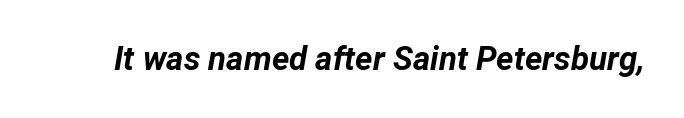
{"italic": "yes", "lean": "right", "slant_degrees": 12, "bold": "yes", "weight": "bold", "width": "normal", "stroke_contrast": "low", "x_height": "medium", "monospaced": "no", "underline": "no", "letter_spacing": "normal", "letter_spacing_em": 0.0, "glyph_px": 33}
